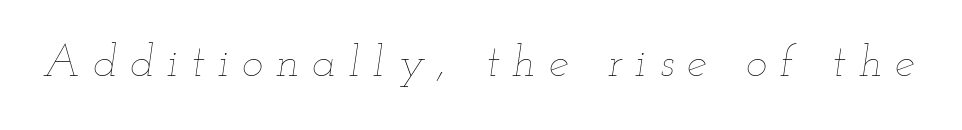
The image shows 45 px thin, wide type, italic (leaning right); set unusually wide letter spacing (+0.29 em), not underlined; low stroke contrast and a small x-height.
